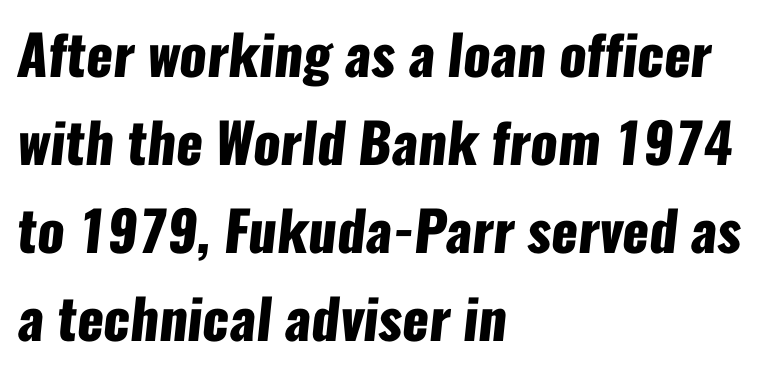
Q: Is the text bold? A: Yes.
Q: Is the typeface a serif or a sans-serif typeface? A: Sans-serif.
Q: Is the text underlined? A: No.
Q: How is the paragraph aligned? A: Left-aligned.
Q: Is the spacing between letters normal or unusually wide? A: Normal.
Q: Is the spacing between lines tight, normal or loose? A: Normal.
Q: Width (condensed, normal, or wide)? A: Condensed.
Q: Stroke contrast? A: Low.
Q: x-height? A: Medium.
Q: Monospaced? A: No.
